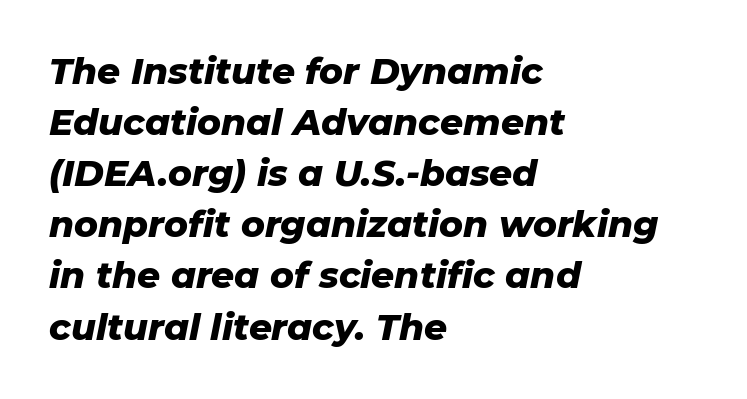
The image shows 36 px heavy type, italic (leaning right); set left-aligned, normal line spacing (1.42x), normal letter spacing, not underlined; low stroke contrast and a medium x-height.
